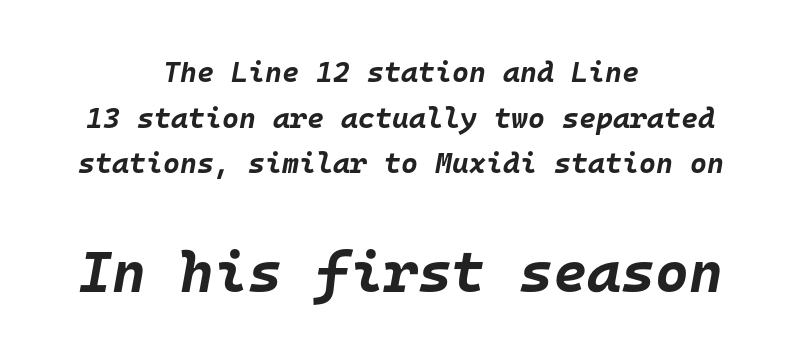
Q: Is the text bold? A: Yes.
Q: Is the text italic (slanted)? A: Yes, it leans right by about 10 degrees.
Q: Is the text underlined? A: No.
Q: How is the paragraph aligned? A: Centered.
Q: Is the spacing between letters normal or unusually wide? A: Normal.
Q: Is the spacing between lines tight, normal or loose? A: Normal.
Q: Which block of text is set in a larger size, the first (top) or the second (bottom)? A: The second (bottom) one.
Q: Width (condensed, normal, or wide)? A: Normal.
Q: Stroke contrast? A: Low.
Q: x-height? A: Large.
Q: Monospaced? A: Yes.
